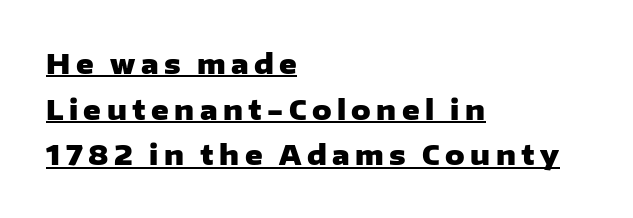
{"italic": "no", "bold": "yes", "underline": "yes", "align": "left", "line_spacing": "normal", "line_spacing_ratio": 1.69, "letter_spacing": "wide", "letter_spacing_em": 0.2, "glyph_px": 27}
